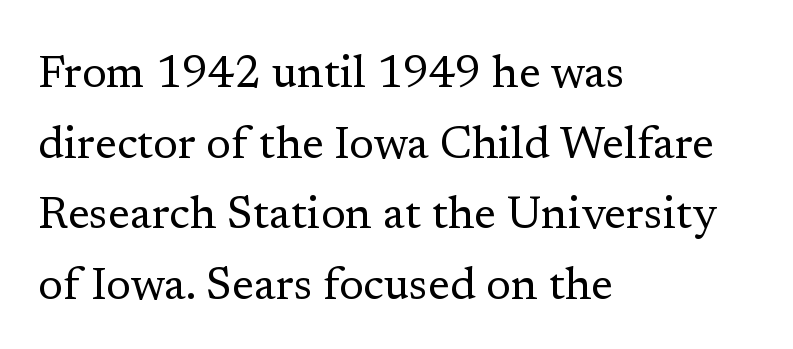
The image shows 45 px regular-weight serif type, upright; set left-aligned, normal line spacing (1.57x), normal letter spacing, not underlined; low stroke contrast and a medium x-height.
